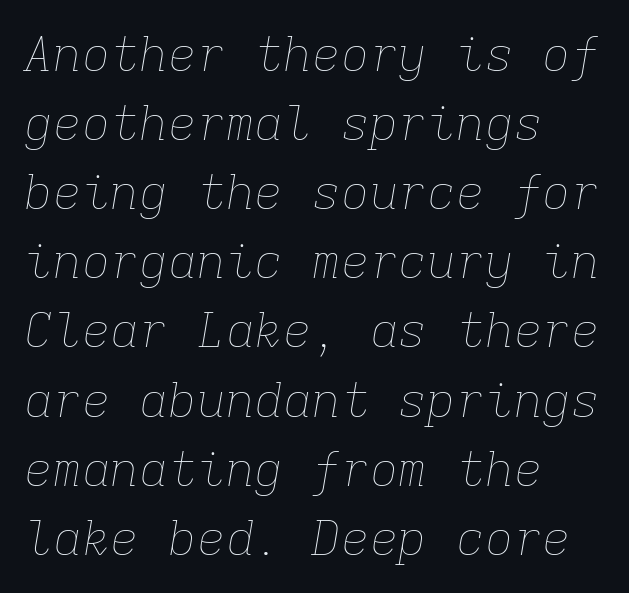
{"italic": "yes", "lean": "right", "slant_degrees": 9, "bold": "no", "weight": "thin", "width": "normal", "stroke_contrast": "low", "x_height": "medium", "monospaced": "yes", "underline": "no", "align": "left", "line_spacing": "normal", "line_spacing_ratio": 1.44, "letter_spacing": "normal", "letter_spacing_em": 0.0, "glyph_px": 48}
